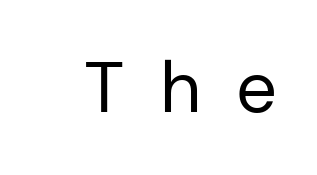
The image shows 72 px regular-weight sans-serif type, upright; set unusually wide letter spacing (+0.49 em), not underlined; low stroke contrast and a medium x-height.
